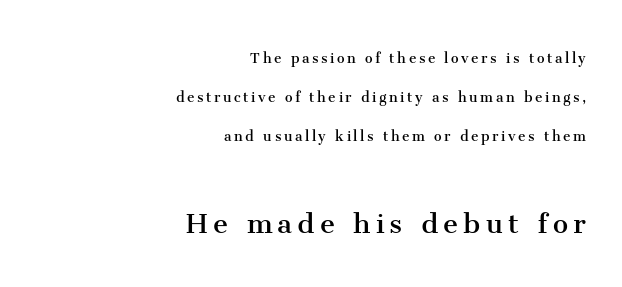
What's the leading like? Stretched, with rows far apart. Observe the serifs anchoring each vertical stroke in this sample. This is not heavy type; no bold has been used. Think of a printed novel: that variable character pitch is what you see here. This is roman type, the default non-slanted kind. Nobody drew a line under any word here.
